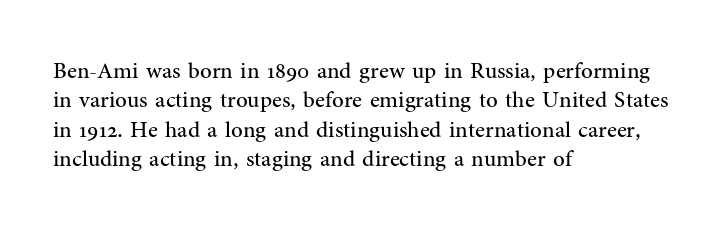
It's the straight-up-and-down kind of type. The face used here is rendered with its standard letterfit. The setting favours the left margin, as ordinary paragraphs usually do. This is not heavy type; no bold has been used. Interline gaps are of average width in this sample.
